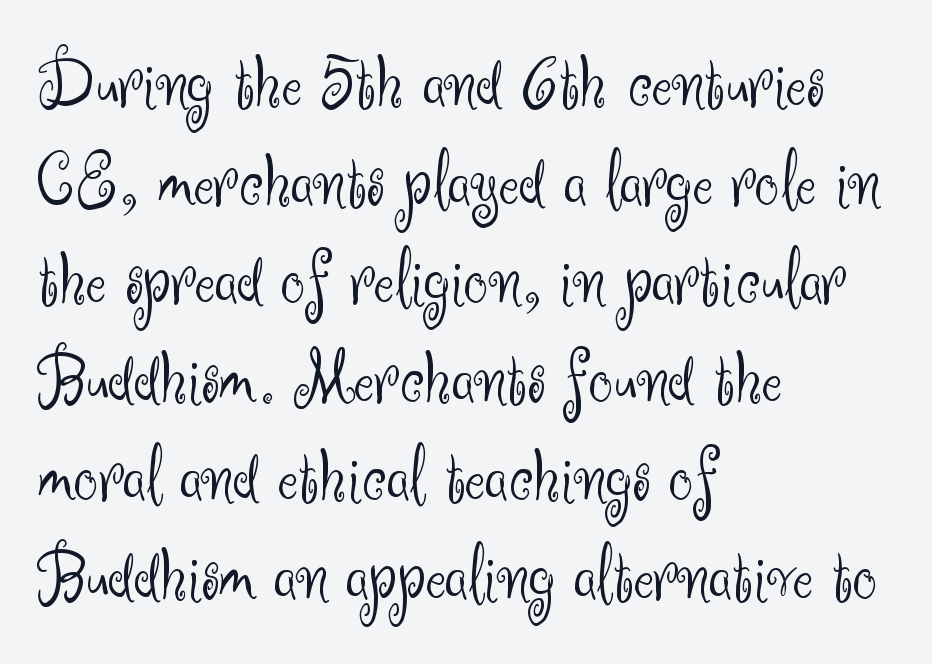
To sum up the face: it is a sans, with no serifs. Every stem runs plumb, perpendicular to the baseline. The letters advance in unequal steps, a hallmark of proportional type. Heaviness? Minimal to ordinary, like unemphasized prose. A typesetter would call this zero additional tracking. Reading down the block, your eye returns to a fixed left position each line.
